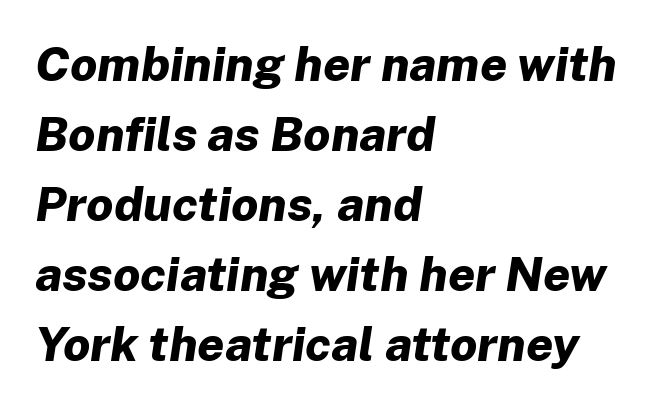
Q: Is the text bold? A: Yes.
Q: Is the text italic (slanted)? A: Yes, it leans right by about 8 degrees.
Q: Is the text underlined? A: No.
Q: How is the paragraph aligned? A: Left-aligned.
Q: Is the spacing between letters normal or unusually wide? A: Normal.
Q: Is the spacing between lines tight, normal or loose? A: Normal.
Q: Width (condensed, normal, or wide)? A: Normal.
Q: Stroke contrast? A: Low.
Q: x-height? A: Medium.
Q: Monospaced? A: No.
